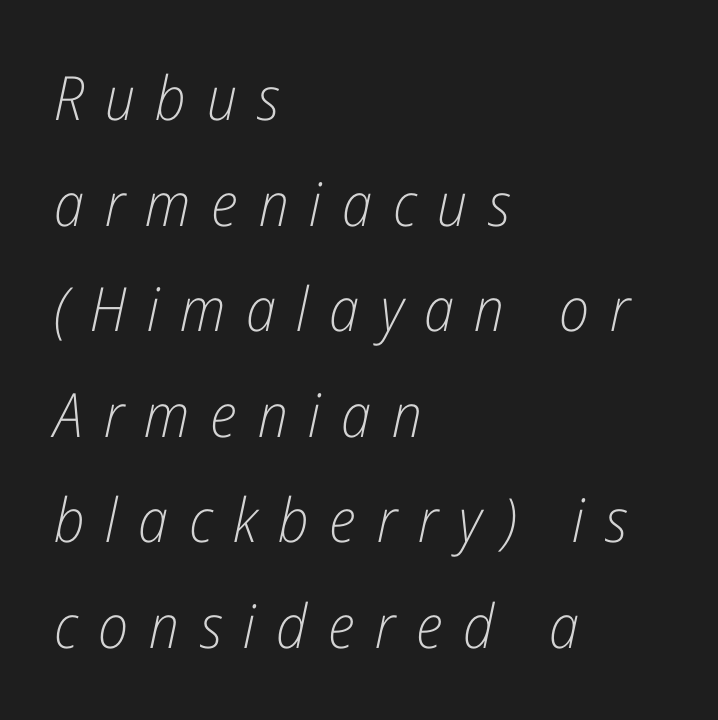
Q: Is the text bold? A: No.
Q: Is the text italic (slanted)? A: Yes, it leans right by about 12 degrees.
Q: Is the text underlined? A: No.
Q: How is the paragraph aligned? A: Left-aligned.
Q: Is the spacing between letters normal or unusually wide? A: Unusually wide.
Q: Width (condensed, normal, or wide)? A: Condensed.
Q: Stroke contrast? A: Low.
Q: x-height? A: Medium.
Q: Monospaced? A: No.
